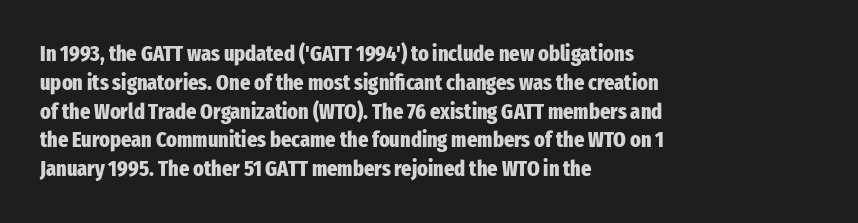
The rows are spaced the way most documents space them. Its strokes are broad and dark, the hallmark of bold type. Posture: upright roman. A bare baseline throughout the passage.
